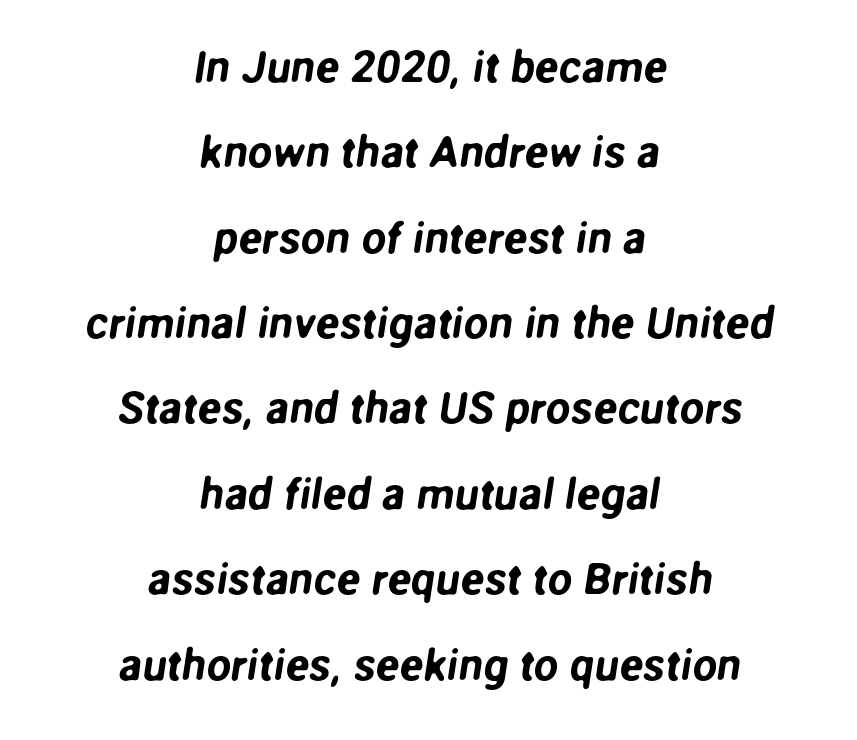
Q: Is the typeface a serif or a sans-serif typeface? A: Sans-serif.
Q: Is the text underlined? A: No.
Q: How is the paragraph aligned? A: Centered.
Q: Is the spacing between letters normal or unusually wide? A: Normal.
Q: Is the spacing between lines tight, normal or loose? A: Loose.
Q: Width (condensed, normal, or wide)? A: Normal.
Q: Stroke contrast? A: Low.
Q: x-height? A: Medium.
Q: Monospaced? A: No.
